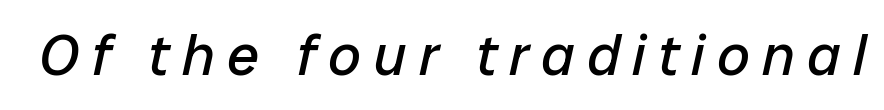
Q: Is the text bold? A: No.
Q: Is the text italic (slanted)? A: Yes, it leans right by about 12 degrees.
Q: Is the text underlined? A: No.
Q: Is the spacing between letters normal or unusually wide? A: Unusually wide.
Q: Width (condensed, normal, or wide)? A: Normal.
Q: Stroke contrast? A: Low.
Q: x-height? A: Medium.
Q: Monospaced? A: No.
